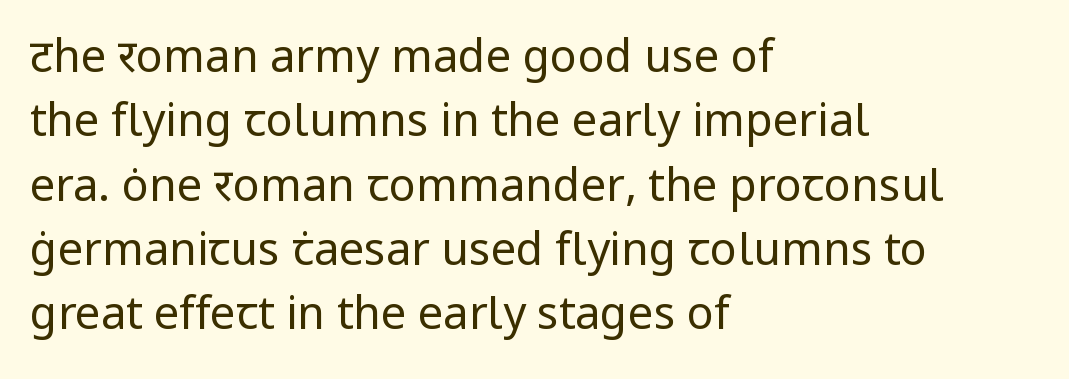
The strip under each line holds only bare page. A typesetter would call this leading conventional body-copy spacing. Reading down the block, your eye returns to a fixed left position each line. The typography opts for an upright posture over an oblique one. The tracking reads as untouched default to a designer's eye.
